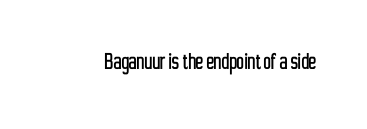
Q: Is the text italic (slanted)? A: No, it is upright.
Q: Is the text underlined? A: No.
Q: Is the spacing between letters normal or unusually wide? A: Normal.
